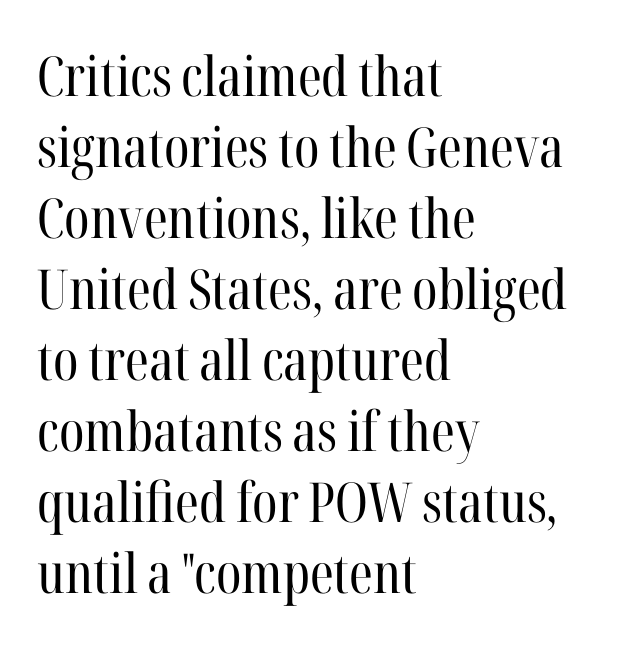
The image shows 55 px regular-weight, condensed serif type, upright; set left-aligned, normal line spacing (1.29x), normal letter spacing, not underlined; high stroke contrast and a medium x-height.
